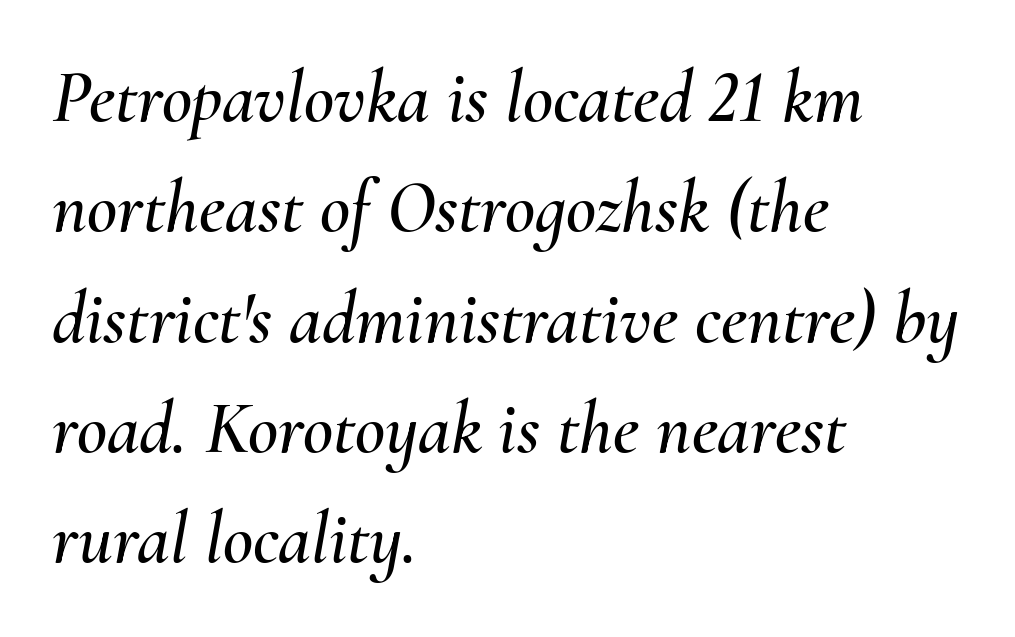
Q: Is the text italic (slanted)? A: Yes, it leans right by about 10 degrees.
Q: Is the text underlined? A: No.
Q: How is the paragraph aligned? A: Left-aligned.
Q: Is the spacing between letters normal or unusually wide? A: Normal.
Q: Is the spacing between lines tight, normal or loose? A: Normal.
Q: Width (condensed, normal, or wide)? A: Normal.
Q: Stroke contrast? A: Medium.
Q: x-height? A: Small.
Q: Monospaced? A: No.
